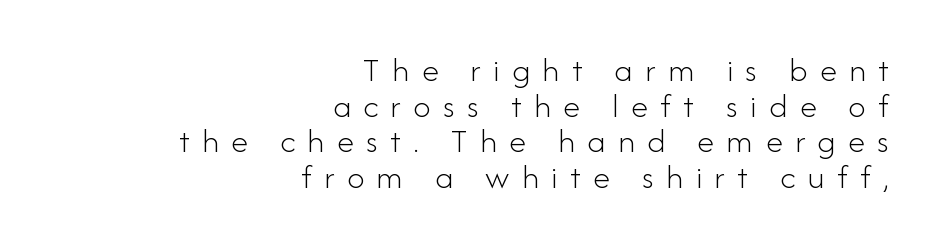
{"serif": "no", "italic": "no", "bold": "no", "weight": "light", "width": "normal", "stroke_contrast": "low", "x_height": "small", "monospaced": "no", "underline": "no", "align": "right", "line_spacing": "tight", "line_spacing_ratio": 1.02, "letter_spacing": "wide", "letter_spacing_em": 0.35, "glyph_px": 35}
